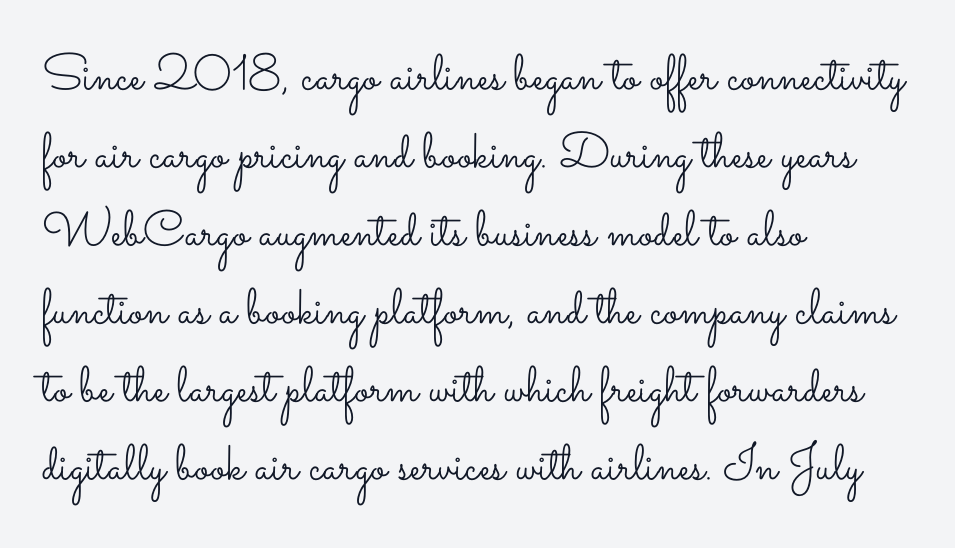
Q: Is the text bold? A: No.
Q: Is the text italic (slanted)? A: Yes.
Q: Is the text underlined? A: No.
Q: How is the paragraph aligned? A: Left-aligned.
Q: Is the spacing between letters normal or unusually wide? A: Normal.
Q: Is the spacing between lines tight, normal or loose? A: Normal.
Q: Width (condensed, normal, or wide)? A: Wide.
Q: Stroke contrast? A: Low.
Q: x-height? A: Small.
Q: Monospaced? A: No.
